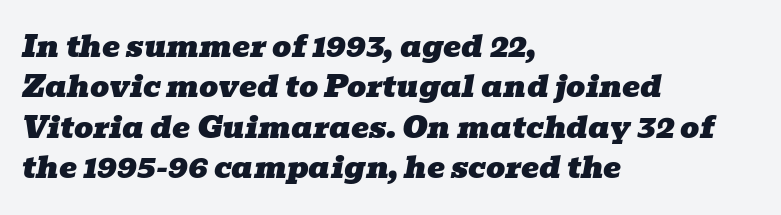
This sample is left-justified, so line endings fall wherever the words run out. Default kerning and tracking; the words read as compact shapes. Regarding serifs, this sample has them. Students, observe: this is what conventionally led text looks like. Varying glyph widths throughout — classic text-font behaviour.
